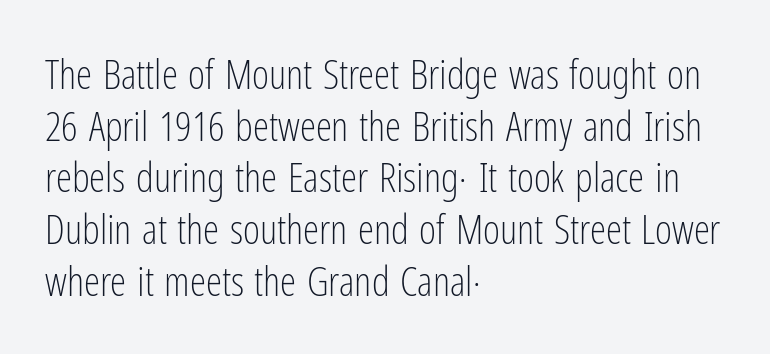
{"serif": "no", "italic": "no", "bold": "no", "weight": "light", "width": "condensed", "stroke_contrast": "low", "x_height": "medium", "monospaced": "no", "underline": "no", "align": "left", "line_spacing": "normal", "line_spacing_ratio": 1.26, "letter_spacing": "normal", "letter_spacing_em": 0.0, "glyph_px": 41}
